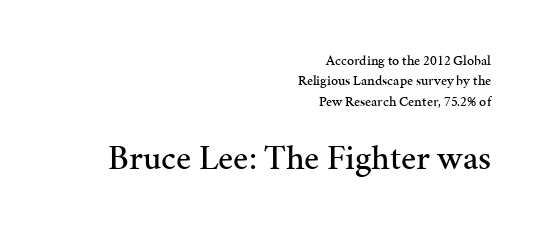
No italicization has been applied; the sample stays upright. A typesetter would call this zero additional tracking. Line ends are locked; line starts wander. Honestly, there is no underline to notice here at all. Serif or sans? Serif — the stroke terminals have little feet. Character widths vary here, with narrow letters taking less room than wide ones.
